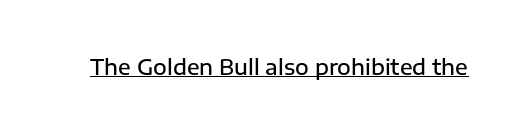
{"italic": "no", "bold": "semi", "underline": "yes", "letter_spacing": "normal", "letter_spacing_em": 0.0, "glyph_px": 21}
